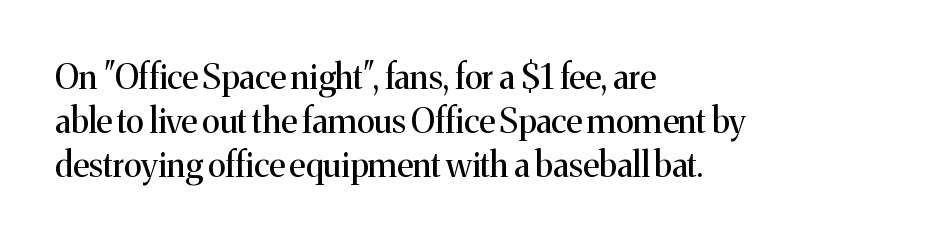
{"serif": "yes", "italic": "no", "bold": "no", "weight": "regular", "width": "normal", "stroke_contrast": "medium", "x_height": "medium", "monospaced": "no", "underline": "no", "align": "left", "line_spacing": "normal", "line_spacing_ratio": 1.3, "letter_spacing": "normal", "letter_spacing_em": 0.0, "glyph_px": 34}
